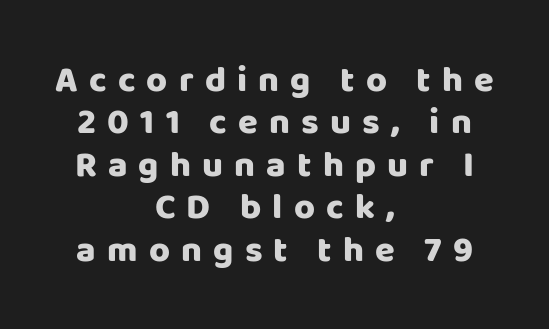
No word sits above an underline. Leftover space on each line is divided equally before and after the words. In terms of posture, this sample is upright. Nothing sits at the stroke ends, so this counts as sans-serif. Summary of weight: heavy, a full bold. This rendering widens character spacing well past its baseline value.
